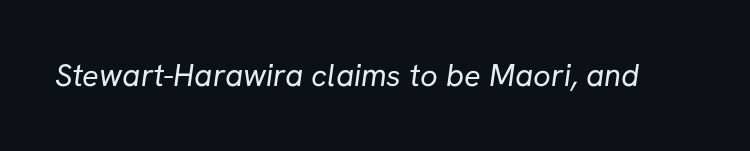
Plain, unruled lines of type. Words appear dense and cohesive because spacing is normal. Look at the bottom of the vertical strokes: they stop flat, with no serifs. You could not count columns in this text — the font is proportionally spaced. Think standard paragraph weight, or any step lighter than that.
